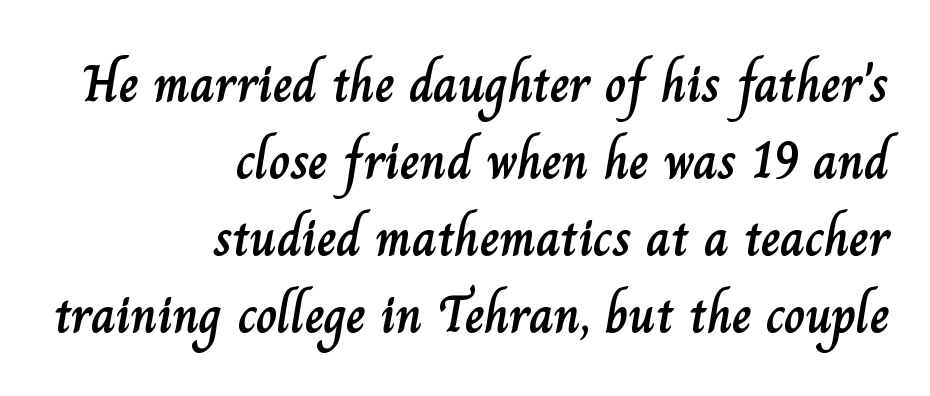
{"width": "normal", "stroke_contrast": "low", "x_height": "small", "monospaced": "no", "underline": "no", "align": "right", "line_spacing": "normal", "line_spacing_ratio": 1.45, "letter_spacing": "normal", "letter_spacing_em": 0.0, "glyph_px": 53}
